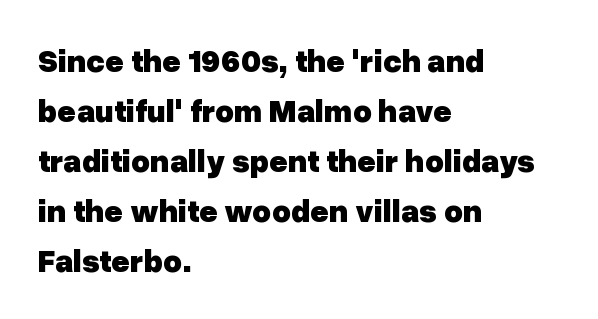
The image shows 32 px heavy sans-serif type, upright; set left-aligned, normal line spacing (1.56x), normal letter spacing, not underlined; low stroke contrast and a medium x-height.
